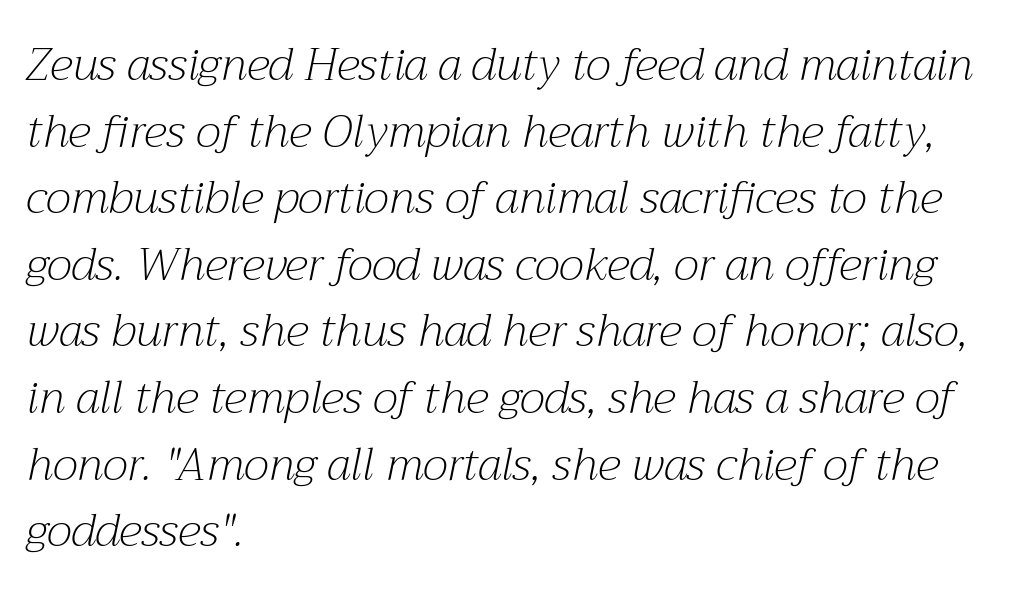
Q: Is the text bold? A: No.
Q: Is the text italic (slanted)? A: Yes, it leans right by about 12 degrees.
Q: Is the typeface a serif or a sans-serif typeface? A: Serif.
Q: Is the text underlined? A: No.
Q: How is the paragraph aligned? A: Left-aligned.
Q: Is the spacing between letters normal or unusually wide? A: Normal.
Q: Is the spacing between lines tight, normal or loose? A: Normal.
Q: Width (condensed, normal, or wide)? A: Normal.
Q: Stroke contrast? A: Medium.
Q: x-height? A: Medium.
Q: Monospaced? A: No.
